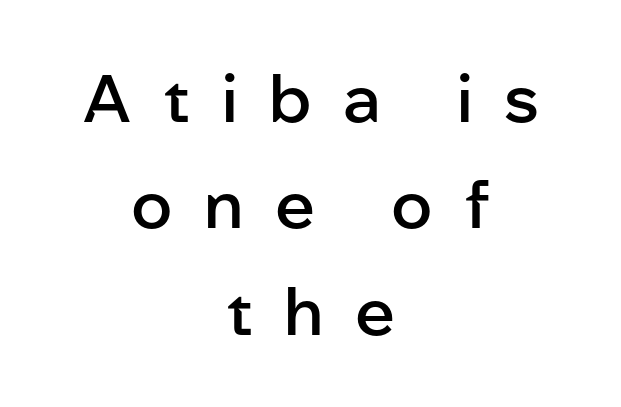
{"serif": "no", "italic": "no", "bold": "semi", "weight": "semibold", "width": "normal", "stroke_contrast": "low", "x_height": "medium", "monospaced": "no", "underline": "no", "align": "center", "line_spacing": "normal", "line_spacing_ratio": 1.61, "letter_spacing": "wide", "letter_spacing_em": 0.48, "glyph_px": 66}
